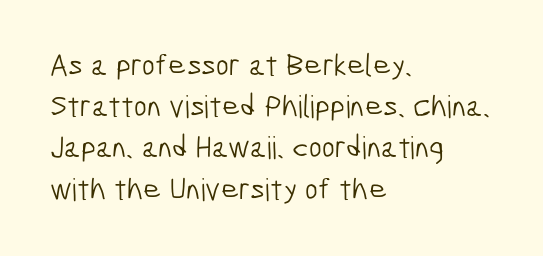
The tracking reads as untouched default to a designer's eye. The passage shown is typed in a proportional face where columns would drift. Only glyphs here, with clear space below each row. Stem width sits at or under what a default text font uses.
